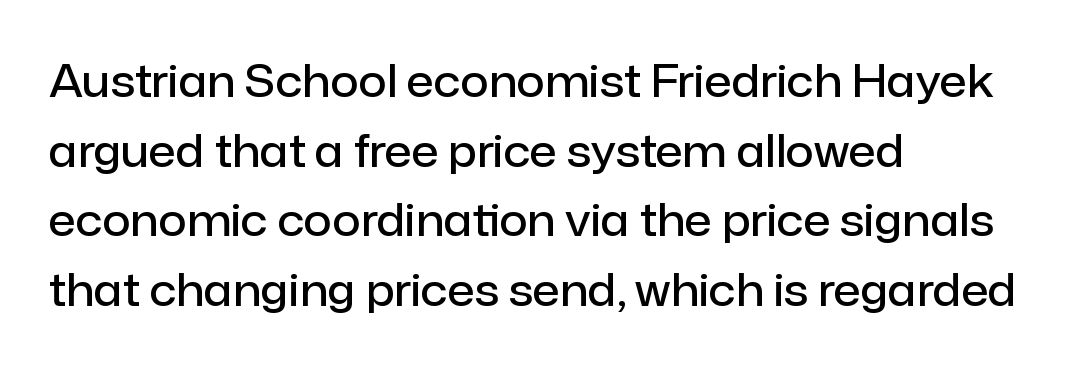
Q: Is the text bold? A: Semi-bold.
Q: Is the text italic (slanted)? A: No, it is upright.
Q: Is the typeface a serif or a sans-serif typeface? A: Sans-serif.
Q: Is the text underlined? A: No.
Q: How is the paragraph aligned? A: Left-aligned.
Q: Is the spacing between letters normal or unusually wide? A: Normal.
Q: Is the spacing between lines tight, normal or loose? A: Normal.
Q: Width (condensed, normal, or wide)? A: Normal.
Q: Stroke contrast? A: Low.
Q: x-height? A: Medium.
Q: Monospaced? A: No.
